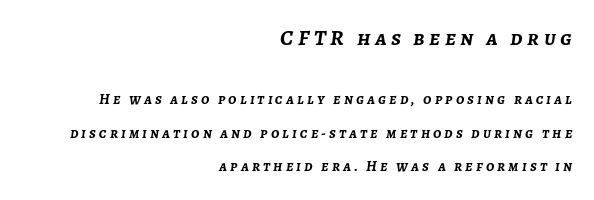
Style check: oblique. Two sizes are in play, and the larger belongs to the first block. The block of text is sparse from top to bottom, with ample space between rows. Visually the block forms a straight wall on the right and a jagged coastline on the left. Letter spacing: wide. The glyphs have the mass of a bold cut.
